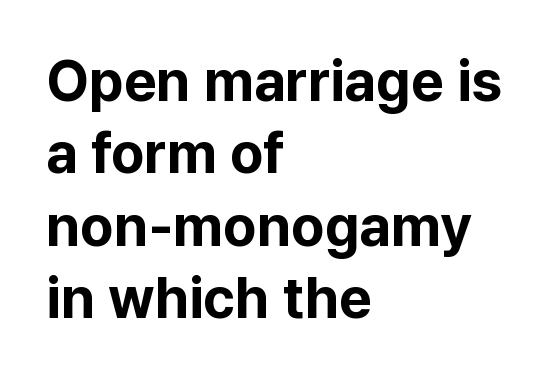
The image shows 57 px bold sans-serif type, upright; set left-aligned, normal line spacing (1.27x), normal letter spacing, not underlined; low stroke contrast and a medium x-height.
